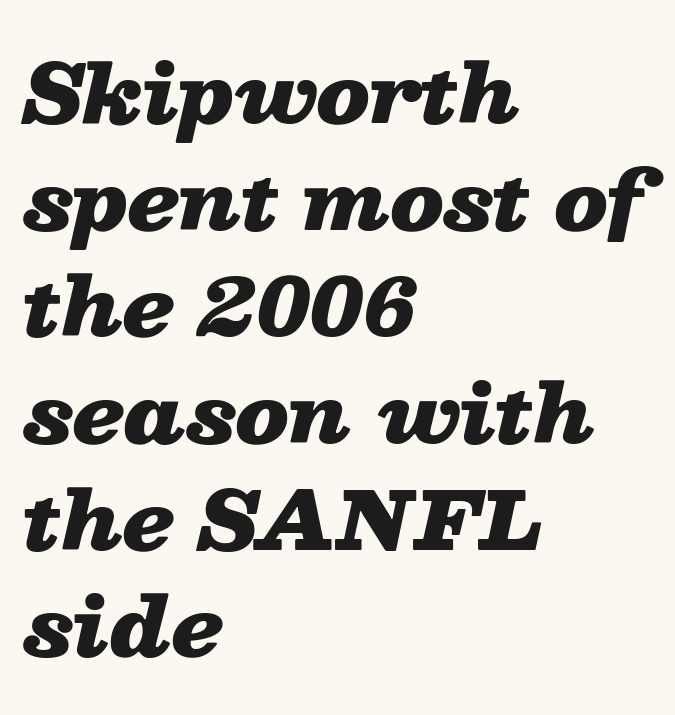
{"italic": "yes", "lean": "right", "slant_degrees": 13, "bold": "yes", "weight": "heavy", "width": "wide", "stroke_contrast": "low", "x_height": "medium", "monospaced": "no", "underline": "no", "align": "left", "line_spacing": "normal", "line_spacing_ratio": 1.35, "letter_spacing": "normal", "letter_spacing_em": 0.0, "glyph_px": 79}
